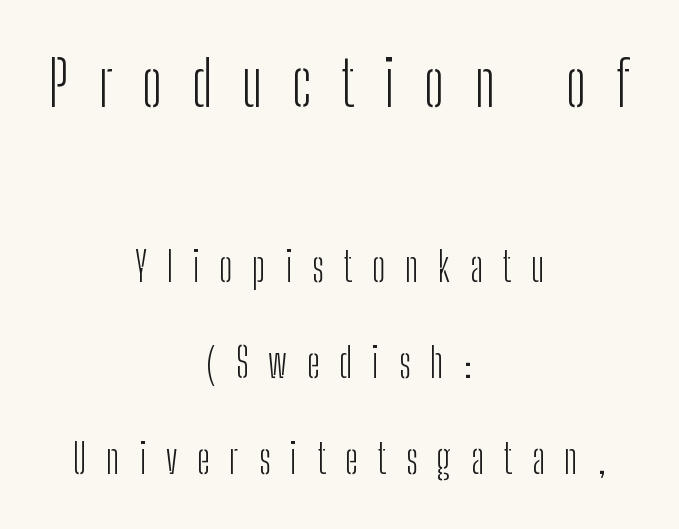
{"serif": "no", "italic": "no", "bold": "no", "weight": "light", "width": "condensed", "stroke_contrast": "low", "x_height": "medium", "monospaced": "no", "underline": "no", "align": "center", "line_spacing": "loose", "line_spacing_ratio": 2.34, "letter_spacing": "wide", "letter_spacing_em": 0.48, "larger_block": "first", "size_ratio": 1.51, "glyph_px": 62}
